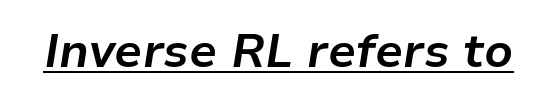
The image shows 47 px bold type, italic (leaning right); set normal letter spacing, underlined; low stroke contrast and a medium x-height.
